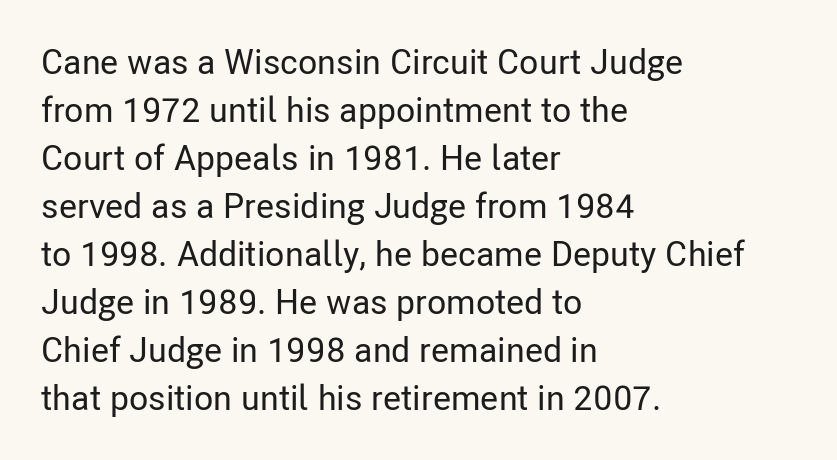
The image shows 35 px condensed sans-serif type, upright; set left-aligned, normal line spacing (1.37x), normal letter spacing, not underlined; low stroke contrast and a medium x-height.
